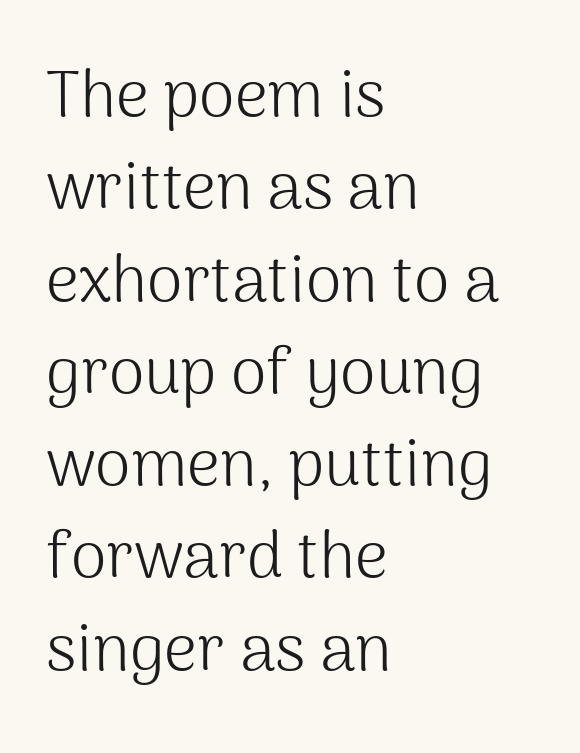
This sample has the flowing, uneven cadence of proportional lettering. In terms of letterspacing, this is plain default setting. Weight class: somewhere from thin through regular. Nope, no serifs anywhere on these letters.
